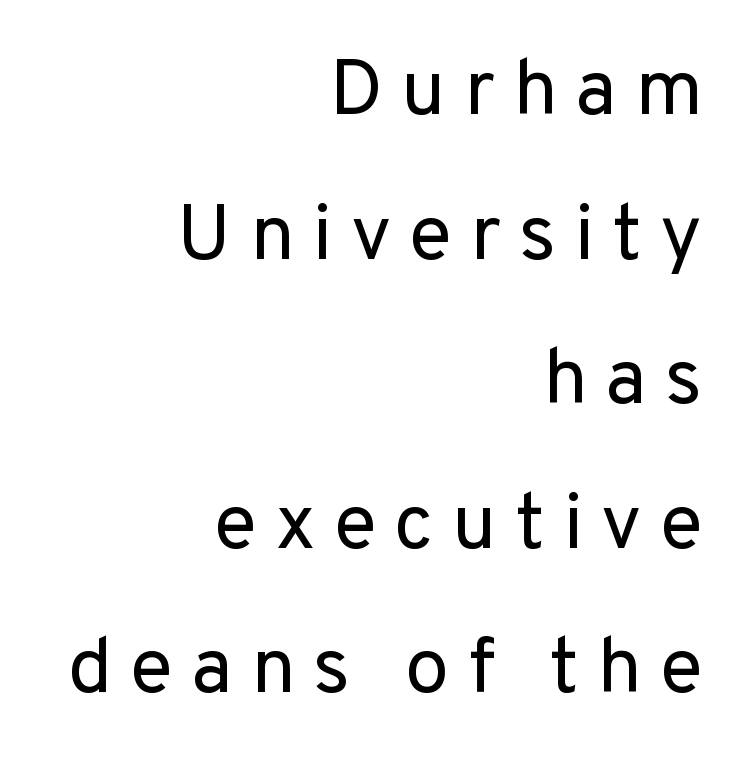
The image shows 79 px regular-weight sans-serif type, upright; set right-aligned, line spacing 1.83x, unusually wide letter spacing (+0.23 em), not underlined; low stroke contrast and a medium x-height.
